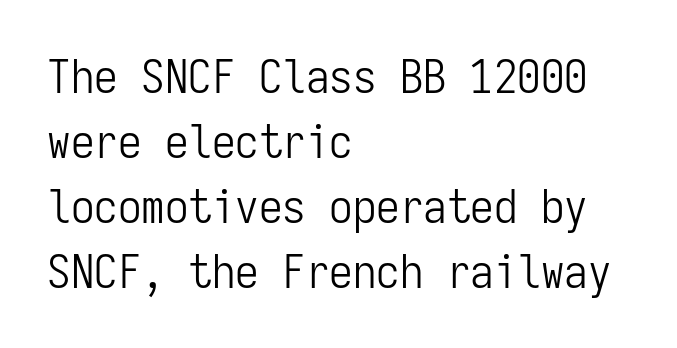
The image shows 47 px light, condensed sans-serif type, upright, monospaced; set left-aligned, normal line spacing (1.38x), normal letter spacing, not underlined; low stroke contrast and a medium x-height.
